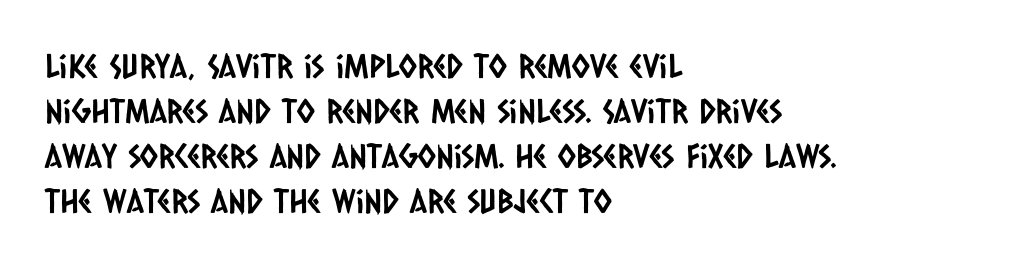
{"serif": "no", "width": "condensed", "stroke_contrast": "low", "x_height": "large", "monospaced": "no", "underline": "no", "align": "left", "line_spacing": "normal", "line_spacing_ratio": 1.36, "letter_spacing": "normal", "letter_spacing_em": 0.0, "glyph_px": 33}
